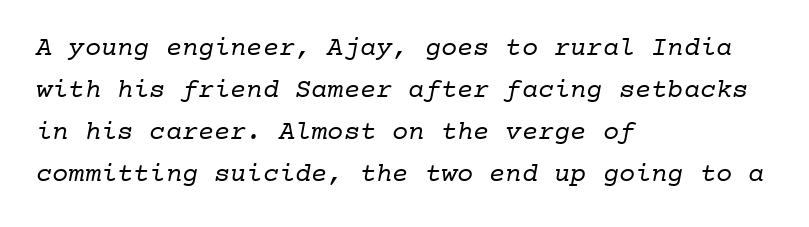
{"bold": "no", "underline": "no", "align": "left", "line_spacing": "normal", "line_spacing_ratio": 1.56, "letter_spacing": "normal", "letter_spacing_em": 0.0, "glyph_px": 27}
